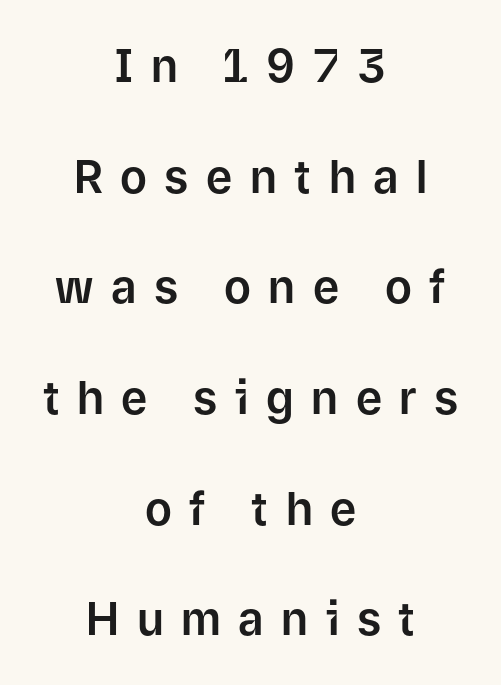
{"serif": "no", "italic": "no", "width": "normal", "stroke_contrast": "low", "x_height": "medium", "monospaced": "no", "underline": "no", "align": "center", "line_spacing": "loose", "line_spacing_ratio": 2.46, "letter_spacing": "wide", "letter_spacing_em": 0.39, "glyph_px": 45}
